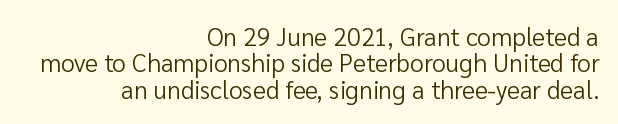
Q: Is the text bold? A: No.
Q: Is the text italic (slanted)? A: No, it is upright.
Q: Is the text underlined? A: No.
Q: How is the paragraph aligned? A: Right-aligned.
Q: Is the spacing between letters normal or unusually wide? A: Normal.
Q: Is the spacing between lines tight, normal or loose? A: Tight.
